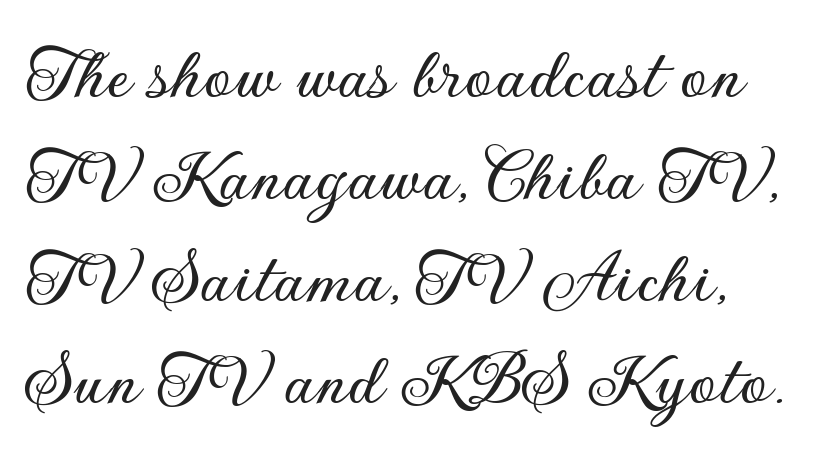
Q: Is the text italic (slanted)? A: Yes.
Q: Is the typeface a serif or a sans-serif typeface? A: Sans-serif.
Q: Is the text underlined? A: No.
Q: Is the spacing between letters normal or unusually wide? A: Normal.
Q: Is the spacing between lines tight, normal or loose? A: Normal.
Q: Width (condensed, normal, or wide)? A: Normal.
Q: Stroke contrast? A: Low.
Q: x-height? A: Small.
Q: Monospaced? A: No.
